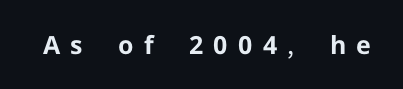
{"italic": "no", "bold": "yes", "underline": "no", "letter_spacing": "wide", "letter_spacing_em": 0.41, "glyph_px": 25}
